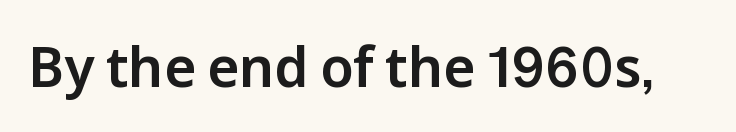
The image shows 55 px sans-serif type, upright; set normal letter spacing, not underlined; low stroke contrast and a medium x-height.
